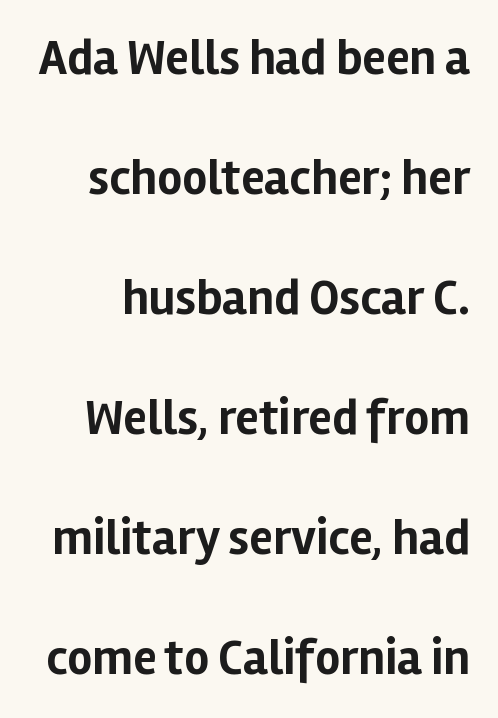
The image shows 49 px bold sans-serif type, upright; set loose line spacing (2.45x), normal letter spacing, not underlined; low stroke contrast and a medium x-height.
